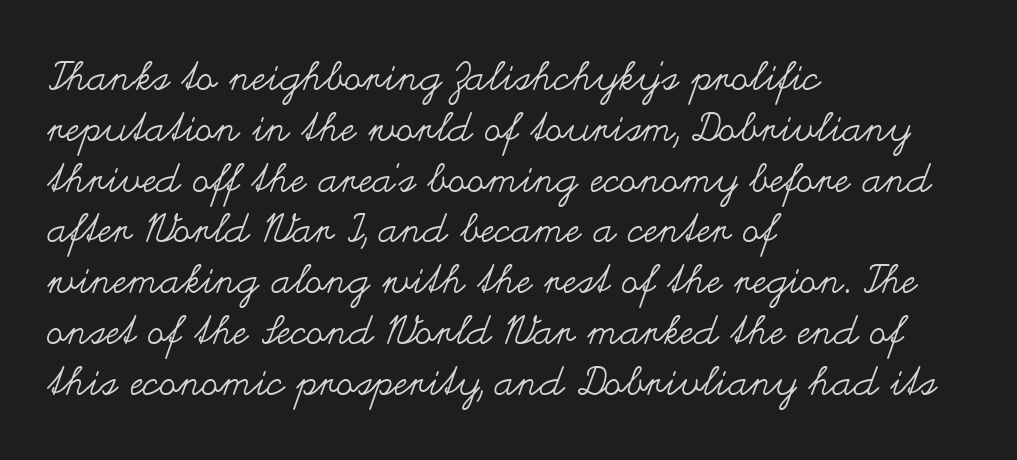
The image shows 40 px regular-weight, wide type; set left-aligned, normal line spacing (1.27x), normal letter spacing, not underlined; medium stroke contrast and a small x-height.
